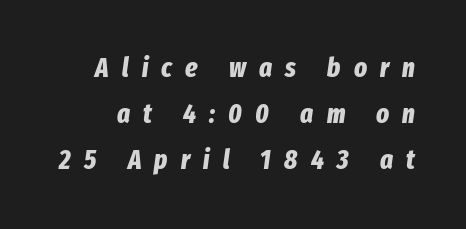
Someone cranked the tracking dial way up on this one. The passage shown is not underscored anywhere. Yep, that's italic — everything's leaning. Emphasis by weight is at full strength: bold.
